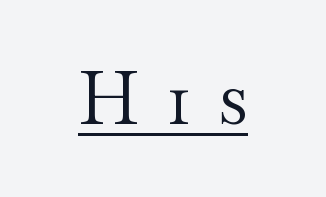
A typesetter would label this face a serif. No letter is thick-stroked: the sample isn't bold. Do the characters align in a grid? No, the font is proportional. The letters stand upright; this is a roman face.
